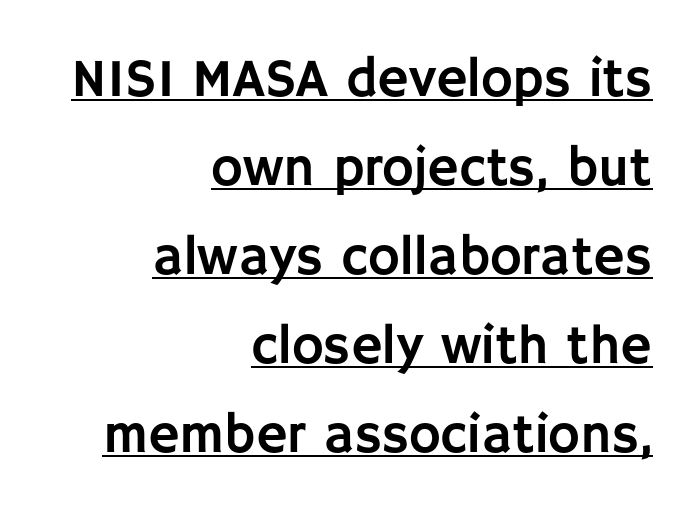
The image shows 54 px sans-serif type, upright; set right-aligned, normal line spacing (1.65x), normal letter spacing, underlined; low stroke contrast and a large x-height.
